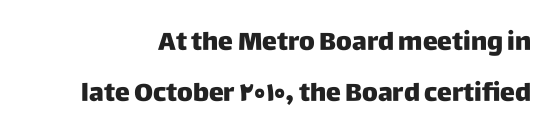
The image shows 25 px text type, upright; set loose line spacing (2.04x), normal letter spacing, not underlined.
